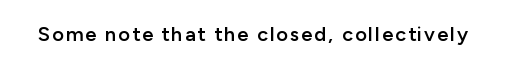
Q: Is the text bold? A: Semi-bold.
Q: Is the text italic (slanted)? A: No, it is upright.
Q: Is the text underlined? A: No.
